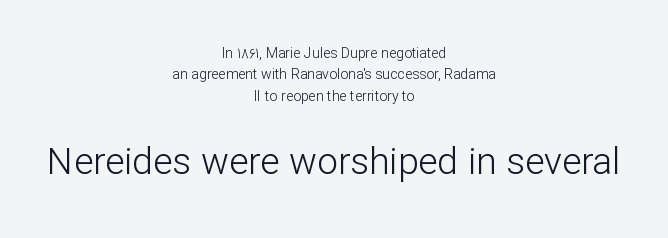
Q: Is the text bold? A: No.
Q: Is the text italic (slanted)? A: No, it is upright.
Q: Is the typeface a serif or a sans-serif typeface? A: Sans-serif.
Q: Is the text underlined? A: No.
Q: How is the paragraph aligned? A: Centered.
Q: Is the spacing between letters normal or unusually wide? A: Normal.
Q: Is the spacing between lines tight, normal or loose? A: Normal.
Q: Which block of text is set in a larger size, the first (top) or the second (bottom)? A: The second (bottom) one.
Q: Width (condensed, normal, or wide)? A: Normal.
Q: Stroke contrast? A: Low.
Q: x-height? A: Medium.
Q: Monospaced? A: No.
